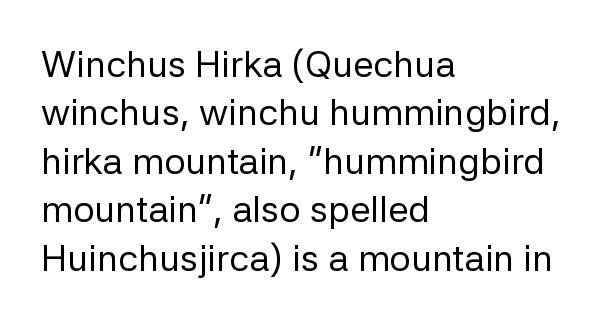
Q: Is the text bold? A: No.
Q: Is the text italic (slanted)? A: No, it is upright.
Q: Is the typeface a serif or a sans-serif typeface? A: Sans-serif.
Q: Is the text underlined? A: No.
Q: How is the paragraph aligned? A: Left-aligned.
Q: Is the spacing between letters normal or unusually wide? A: Normal.
Q: Is the spacing between lines tight, normal or loose? A: Normal.
Q: Width (condensed, normal, or wide)? A: Normal.
Q: Stroke contrast? A: Low.
Q: x-height? A: Medium.
Q: Monospaced? A: No.
